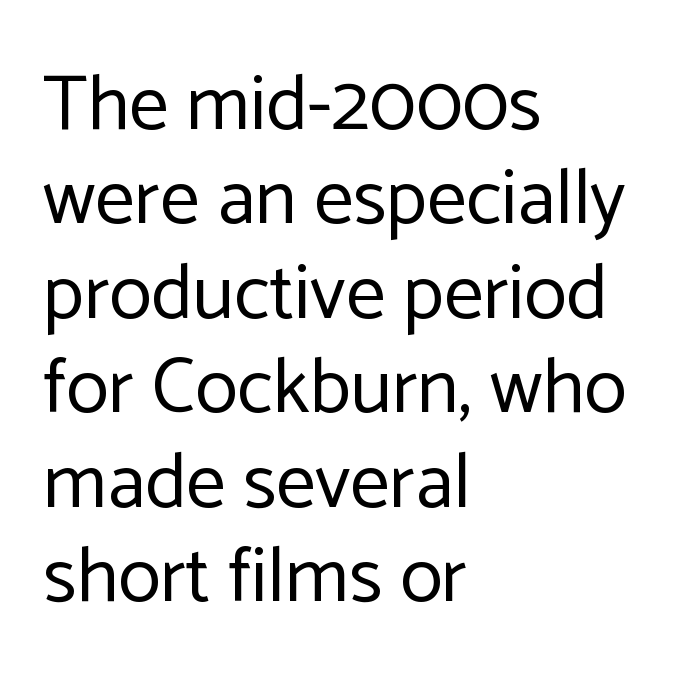
The passage shown has conventional tracking throughout. The strokes carry an ordinary text weight at most. The font's upright variant was chosen for this text. These lines are composed in type without serifs.
